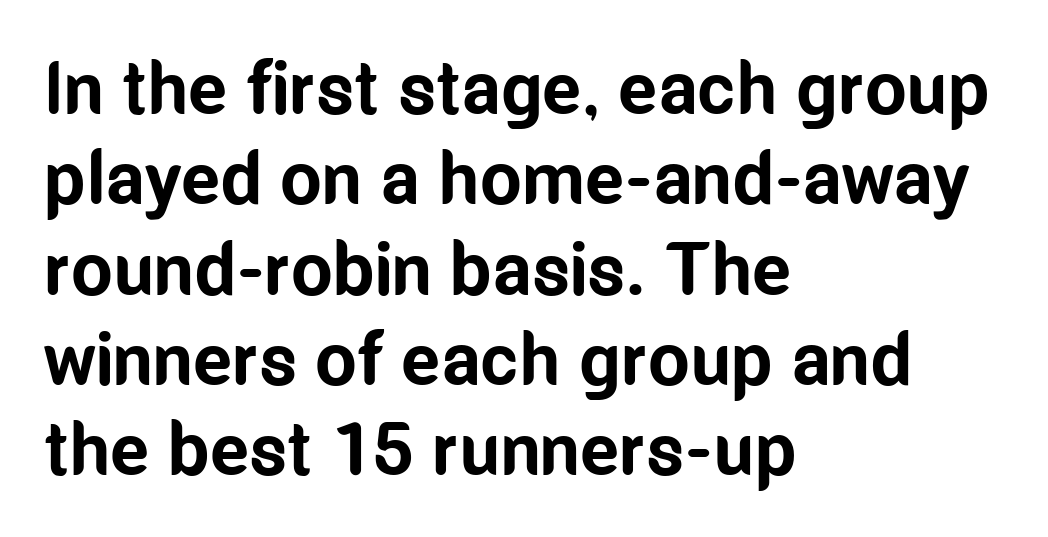
The image shows 74 px bold, condensed sans-serif type, upright; set left-aligned, line spacing 1.22x, normal letter spacing, not underlined; low stroke contrast and a medium x-height.
